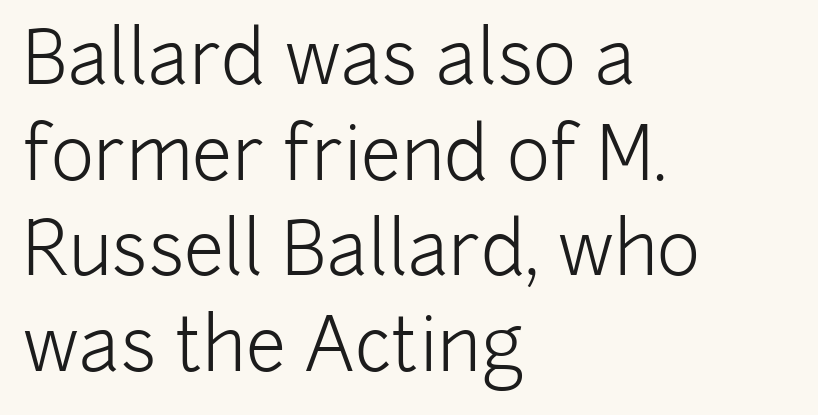
This sample keeps an unexceptional amount of space between lines. Note: no serifs on the glyphs. Compared with a centered layout, this one pins lines to the left instead. The face used here is proportionally spaced, like ordinary book or web type. There is no visible air inserted between adjacent glyphs. Descender tails drop into unmarked territory.
